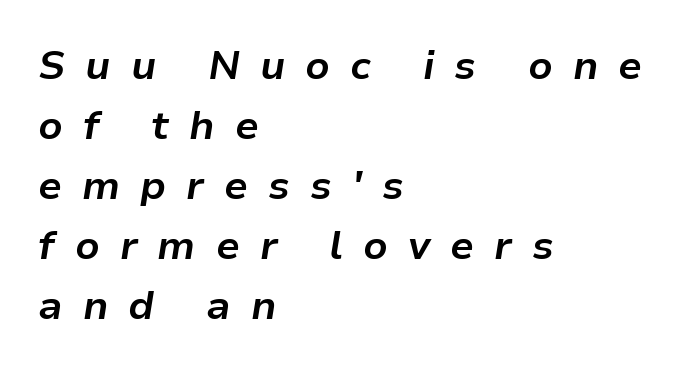
{"italic": "yes", "lean": "right", "slant_degrees": 9, "bold": "yes", "weight": "bold", "width": "normal", "stroke_contrast": "low", "x_height": "medium", "monospaced": "no", "underline": "no", "align": "left", "line_spacing": "normal", "line_spacing_ratio": 1.5, "letter_spacing": "wide", "letter_spacing_em": 0.5, "glyph_px": 40}
